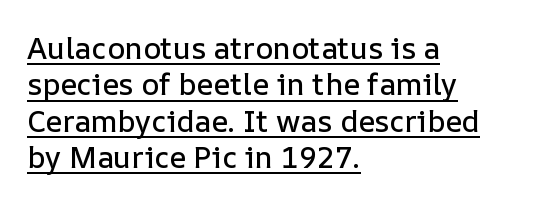
{"italic": "no", "width": "normal", "stroke_contrast": "low", "x_height": "medium", "monospaced": "no", "underline": "yes", "align": "left", "line_spacing_ratio": 1.21, "letter_spacing": "normal", "letter_spacing_em": 0.0, "glyph_px": 30}
